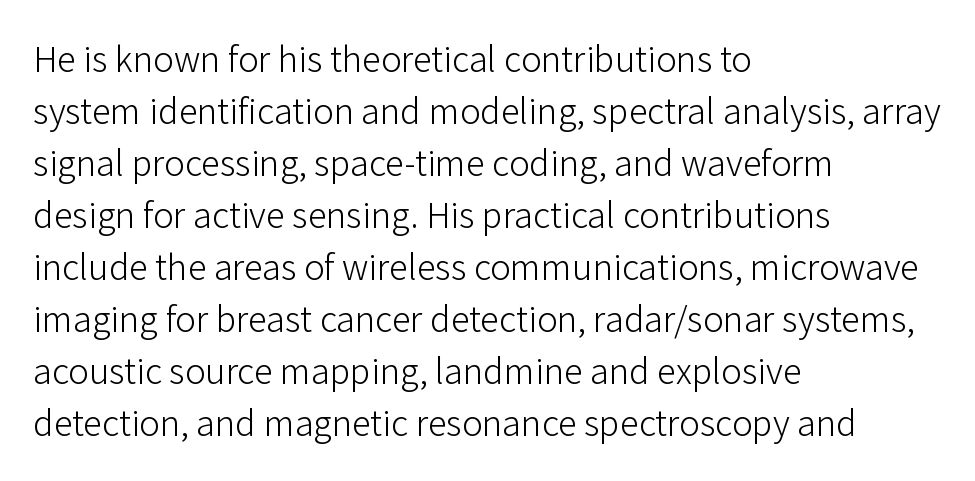
{"serif": "no", "italic": "no", "bold": "no", "weight": "light", "width": "normal", "stroke_contrast": "low", "x_height": "medium", "monospaced": "no", "underline": "no", "align": "left", "line_spacing": "normal", "line_spacing_ratio": 1.37, "letter_spacing": "normal", "letter_spacing_em": 0.0, "glyph_px": 38}
